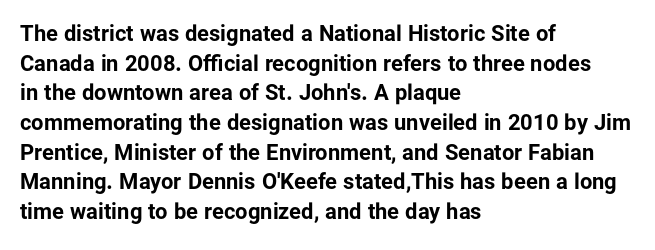
Caption: standard tracking, unaltered. Bold? Absolutely — the strokes are thick and heavy. Where is the straight margin? On the left. The line-height multiplier appears to be the usual default. Underlining? Definitely not there. Upright lettering throughout.
